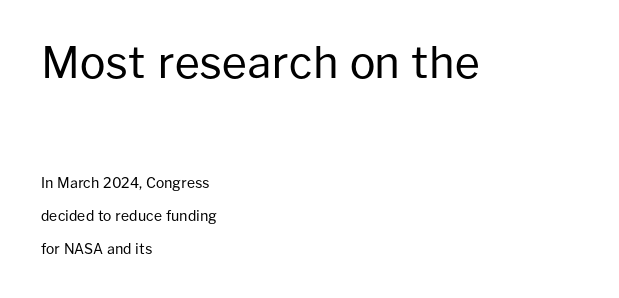
You get the large type first, then a drop to smaller type. This is sans-serif lettering, the kind often seen on screens and signage. The tracking reads as untouched default to a designer's eye. In terms of leading, this rendering errs on the spacious side. The area under the type is left untouched. The passage shown is typed in a proportional face where columns would drift.
